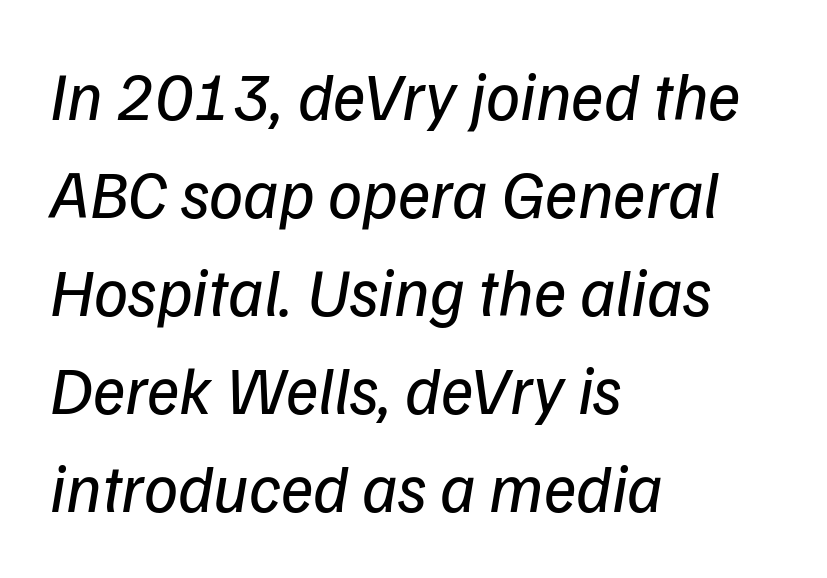
A student would call this left alignment; a typographer would say flush left, rag right. The glyphs in this specimen are sans serif. The face used here is proportionally spaced, like ordinary book or web type. Letters have the restrained weight of plain body copy at most.
